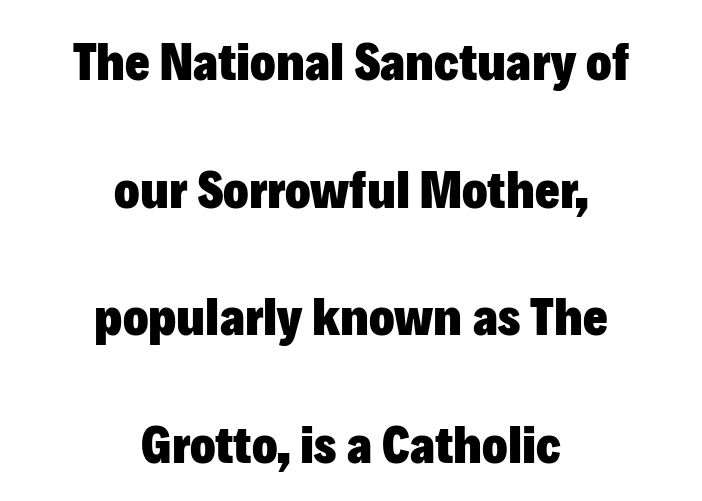
{"serif": "no", "italic": "no", "bold": "yes", "weight": "heavy", "width": "normal", "stroke_contrast": "low", "x_height": "medium", "monospaced": "no", "underline": "no", "align": "center", "line_spacing": "loose", "line_spacing_ratio": 2.41, "letter_spacing": "normal", "letter_spacing_em": 0.0, "glyph_px": 53}
